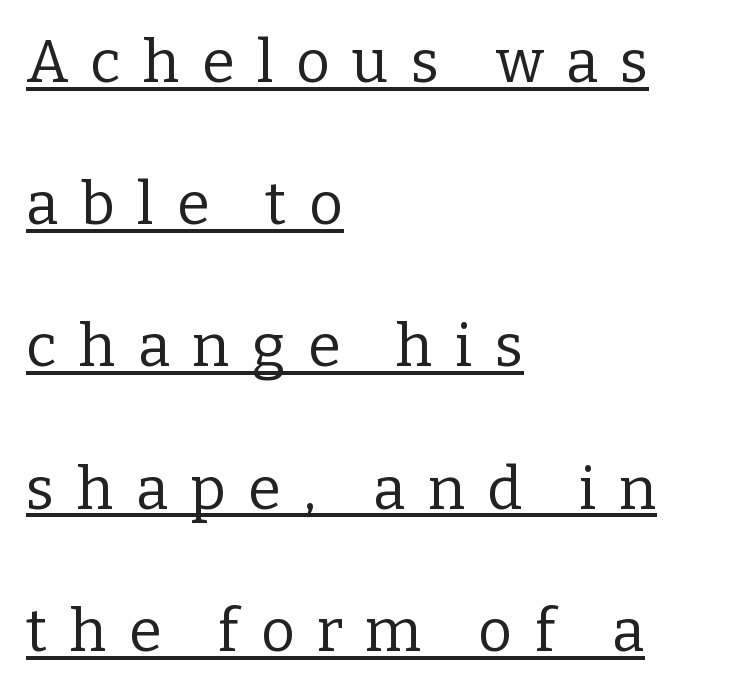
The image shows 59 px regular-weight serif type, upright; set left-aligned, loose line spacing (2.41x), unusually wide letter spacing (+0.38 em), underlined; low stroke contrast and a medium x-height.
